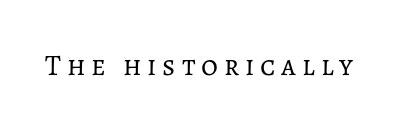
The image shows 29 px regular-weight type, upright; set unusually wide letter spacing (+0.2 em), not underlined; low stroke contrast and a medium x-height.
